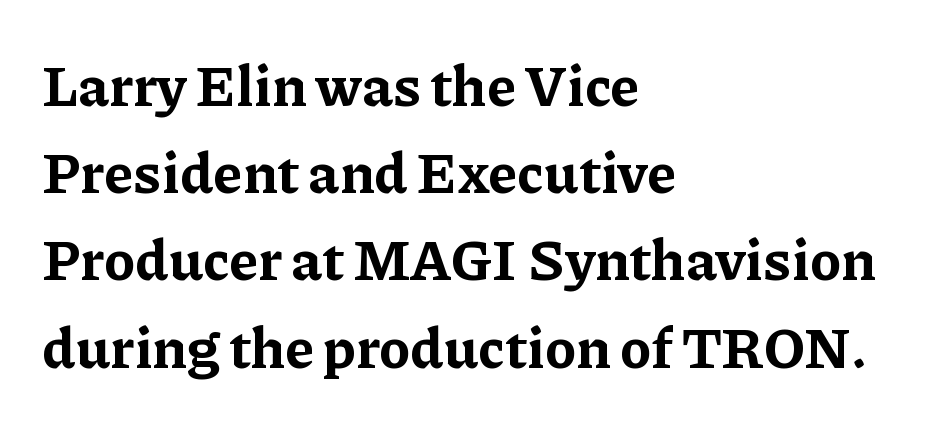
{"serif": "yes", "italic": "no", "bold": "yes", "weight": "bold", "width": "normal", "stroke_contrast": "low", "x_height": "medium", "monospaced": "no", "underline": "no", "align": "left", "line_spacing": "normal", "line_spacing_ratio": 1.53, "letter_spacing": "normal", "letter_spacing_em": 0.0, "glyph_px": 57}
